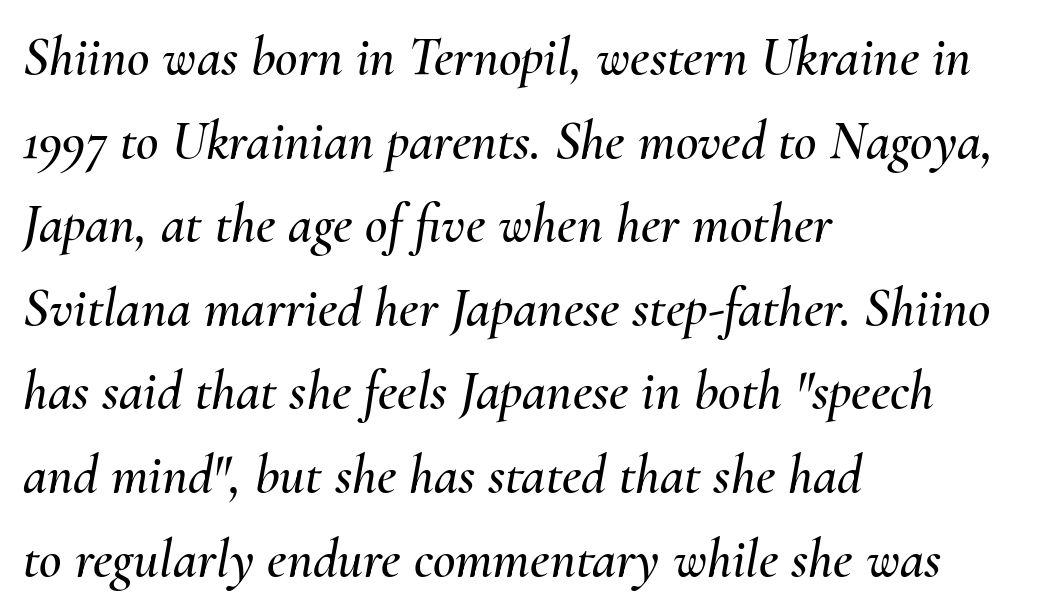
These lines stack with their left ends in a neat column. Default kerning and tracking; the words read as compact shapes. An italicized treatment has been applied to the whole sample. Do the characters align in a grid? No, the font is proportional.
